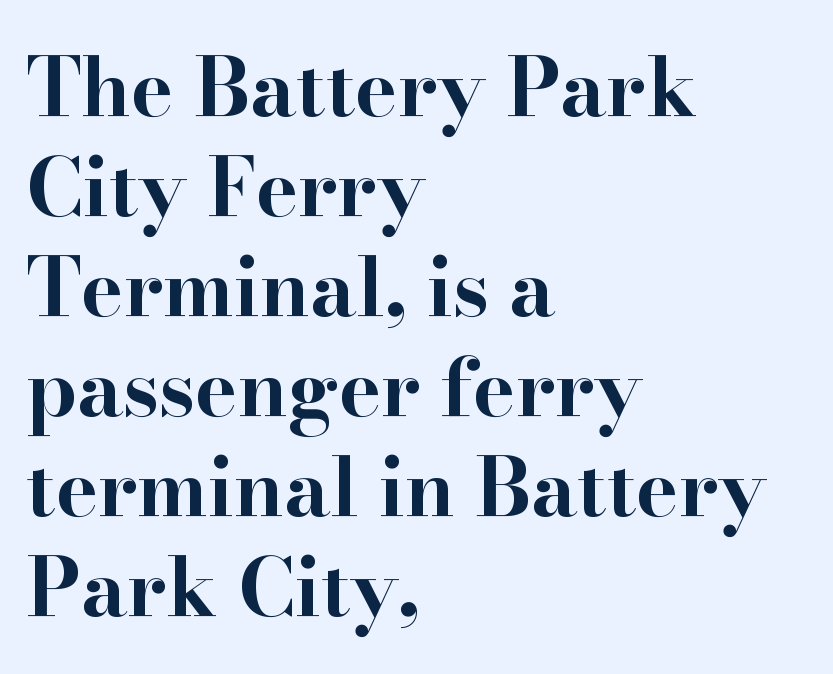
The image shows 80 px bold, wide serif type, upright; set left-aligned, normal line spacing (1.25x), normal letter spacing, not underlined; high stroke contrast and a small x-height.
